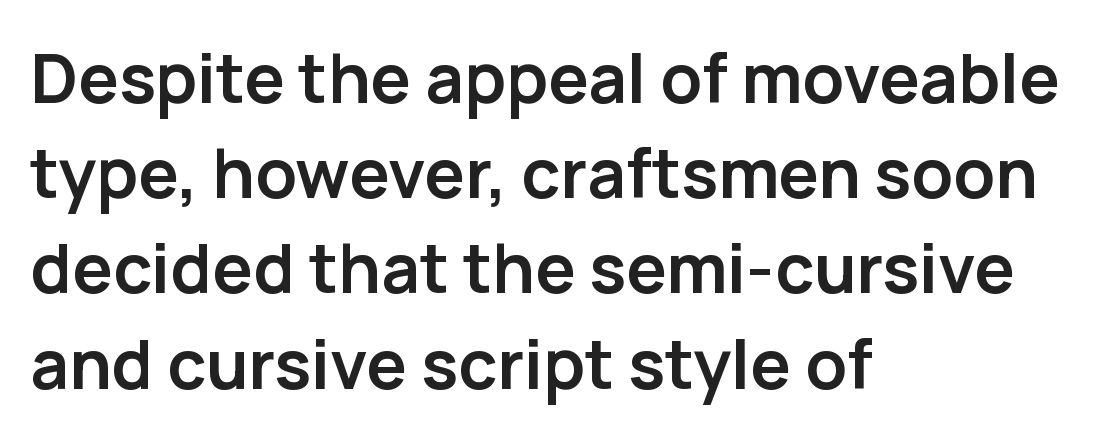
{"serif": "no", "italic": "no", "bold": "yes", "weight": "semibold", "width": "normal", "stroke_contrast": "low", "x_height": "medium", "monospaced": "no", "underline": "no", "align": "left", "line_spacing": "normal", "line_spacing_ratio": 1.4, "letter_spacing": "normal", "letter_spacing_em": 0.0, "glyph_px": 68}
